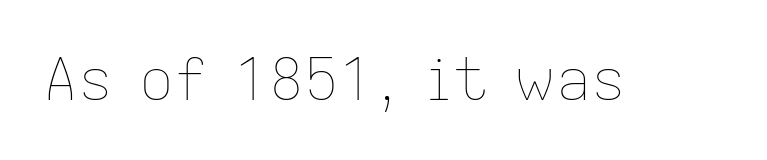
Q: Is the text bold? A: No.
Q: Is the text italic (slanted)? A: No, it is upright.
Q: Is the text underlined? A: No.
Q: Is the spacing between letters normal or unusually wide? A: Normal.
Q: Width (condensed, normal, or wide)? A: Normal.
Q: Stroke contrast? A: Low.
Q: x-height? A: Medium.
Q: Monospaced? A: No.
